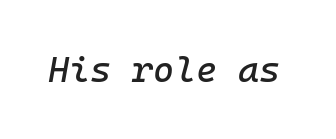
The image shows 36 px text type, italic (leaning right), monospaced; set normal letter spacing, not underlined; low stroke contrast and a medium x-height.
